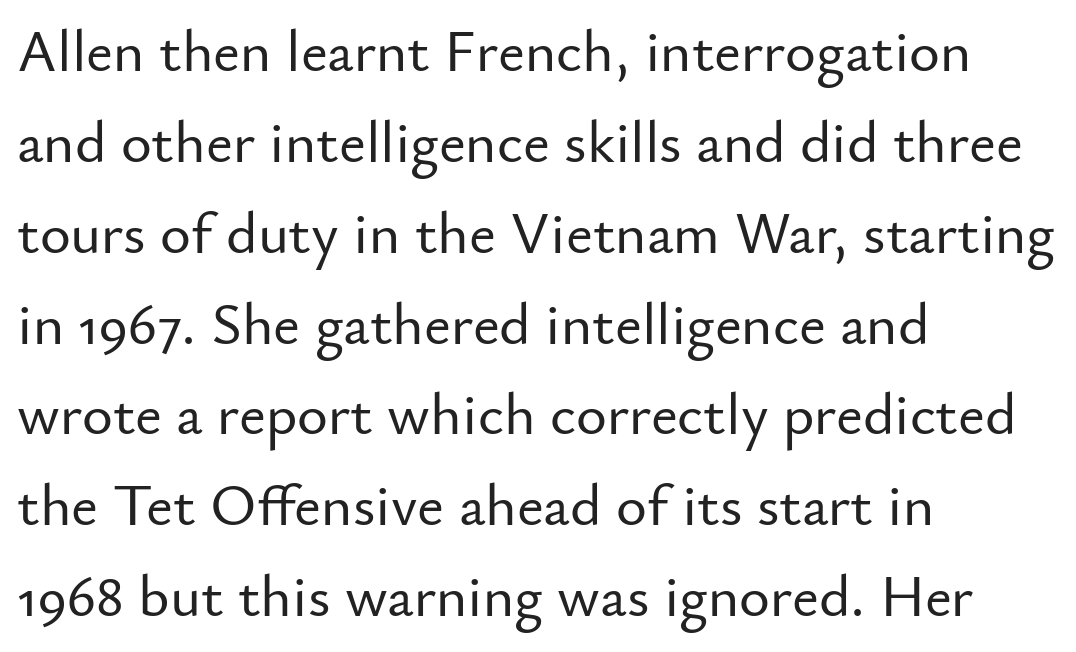
{"serif": "no", "italic": "no", "width": "normal", "stroke_contrast": "low", "x_height": "small", "monospaced": "no", "underline": "no", "align": "left", "line_spacing": "normal", "line_spacing_ratio": 1.54, "letter_spacing": "normal", "letter_spacing_em": 0.0, "glyph_px": 59}
